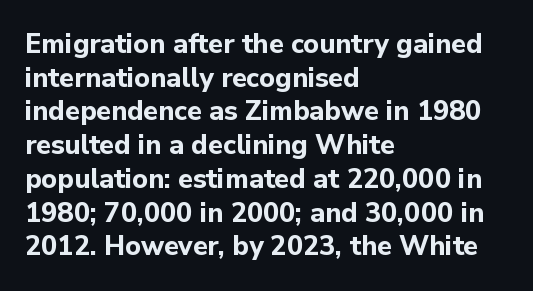
Its strokes are broad and dark, the hallmark of bold type. It's the straight-up-and-down kind of type. Regular leading. Caption: standard tracking, unaltered.
